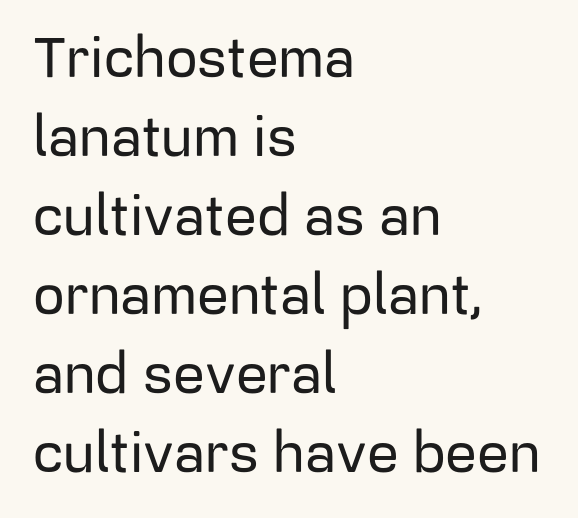
{"serif": "no", "italic": "no", "width": "normal", "stroke_contrast": "low", "x_height": "medium", "monospaced": "no", "underline": "no", "align": "left", "line_spacing": "normal", "line_spacing_ratio": 1.41, "letter_spacing": "normal", "letter_spacing_em": 0.0, "glyph_px": 56}
